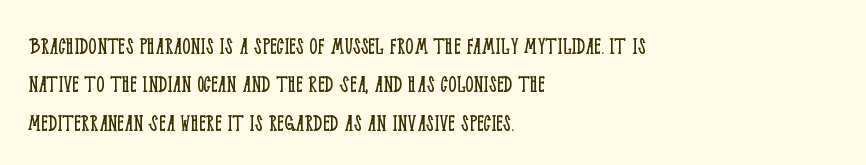
Q: Is the text bold? A: No.
Q: Is the text italic (slanted)? A: No, it is upright.
Q: Is the text underlined? A: No.
Q: How is the paragraph aligned? A: Left-aligned.
Q: Is the spacing between letters normal or unusually wide? A: Normal.
Q: Is the spacing between lines tight, normal or loose? A: Normal.
